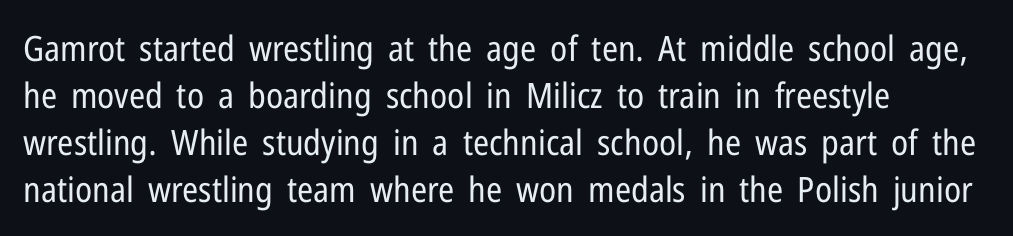
The image shows 35 px regular-weight, condensed sans-serif type, upright; set left-aligned, normal line spacing (1.34x), normal letter spacing, not underlined; low stroke contrast and a medium x-height.
